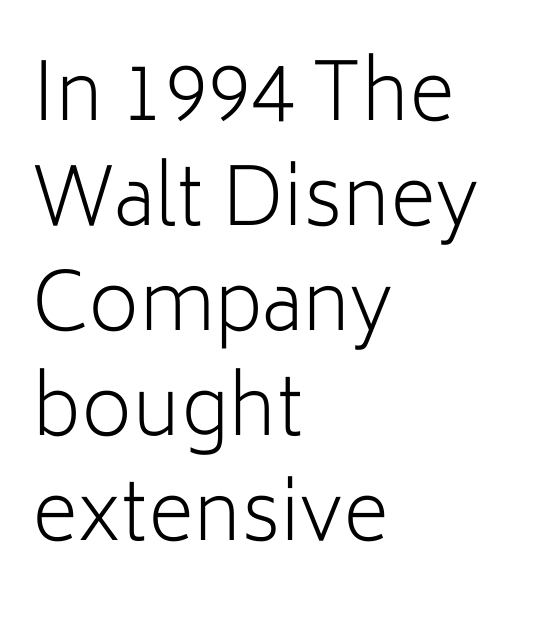
Q: Is the text bold? A: No.
Q: Is the text italic (slanted)? A: No, it is upright.
Q: Is the typeface a serif or a sans-serif typeface? A: Sans-serif.
Q: Is the text underlined? A: No.
Q: How is the paragraph aligned? A: Left-aligned.
Q: Is the spacing between letters normal or unusually wide? A: Normal.
Q: Is the spacing between lines tight, normal or loose? A: Normal.
Q: Width (condensed, normal, or wide)? A: Normal.
Q: Stroke contrast? A: Low.
Q: x-height? A: Medium.
Q: Monospaced? A: No.
